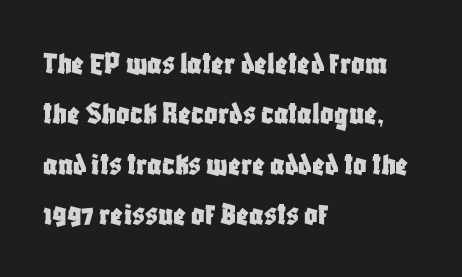
{"serif": "no", "italic": "no", "width": "condensed", "stroke_contrast": "low", "x_height": "large", "monospaced": "no", "underline": "no", "align": "left", "line_spacing": "normal", "line_spacing_ratio": 1.53, "letter_spacing": "normal", "letter_spacing_em": 0.0, "glyph_px": 33}
